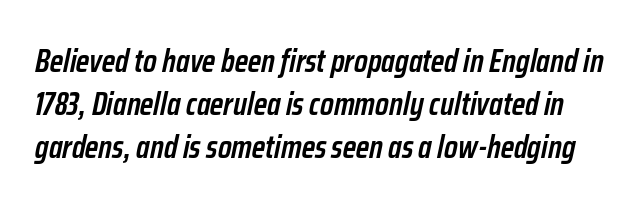
A typesetter would call this proportional, since set widths differ per character. Vertical spacing — default. Nothing unusual about the tracking: characters are spaced as the font intends. Stroke thickness is moderately raised; the sample reads as semibold. It's the slanting kind of type.
